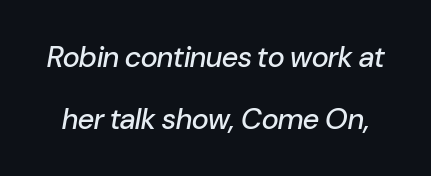
Q: Is the text italic (slanted)? A: Yes, it leans right by about 10 degrees.
Q: Is the text underlined? A: No.
Q: Is the spacing between letters normal or unusually wide? A: Normal.
Q: Is the spacing between lines tight, normal or loose? A: Loose.
Q: Width (condensed, normal, or wide)? A: Normal.
Q: Stroke contrast? A: Low.
Q: x-height? A: Medium.
Q: Monospaced? A: No.
